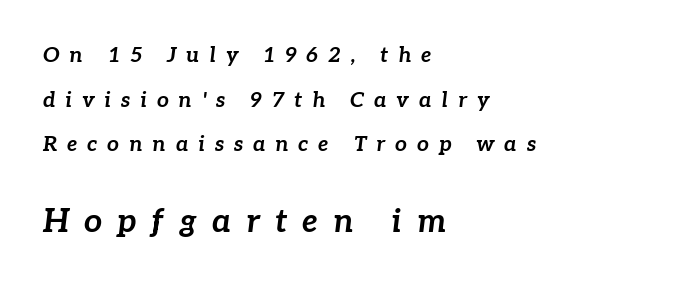
The passage shown has open, widely tracked lettering throughout. Bold? Absolutely — the strokes are thick and heavy. Which margin do the lines hug? The left one — the right edge is uneven. Underlining? Definitely not there.
